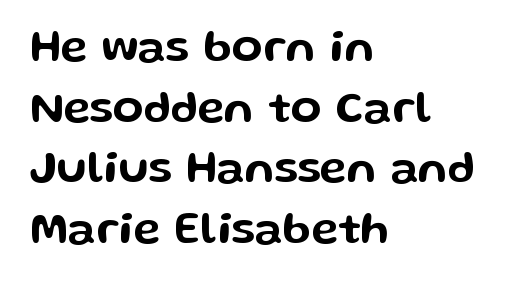
No feet cap the strokes, marking this as sans-serif type. Does the leading feel generous? No, just average. Descenders are the only things crossing below the line. The compositor pushed each line to the left boundary.
